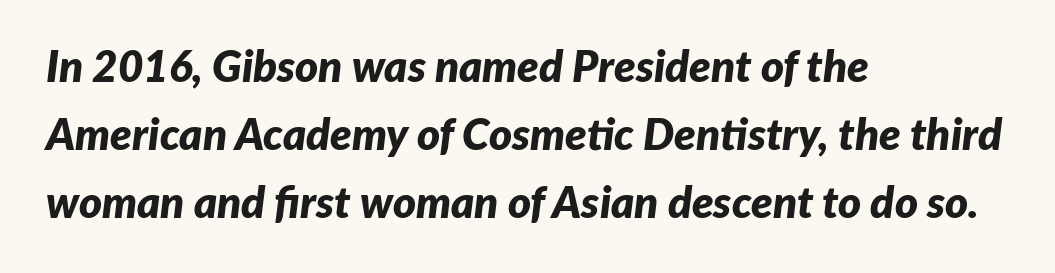
Q: Is the text bold? A: Yes.
Q: Is the text italic (slanted)? A: Yes, it leans right by about 7 degrees.
Q: Is the text underlined? A: No.
Q: How is the paragraph aligned? A: Left-aligned.
Q: Is the spacing between letters normal or unusually wide? A: Normal.
Q: Is the spacing between lines tight, normal or loose? A: Normal.
Q: Width (condensed, normal, or wide)? A: Normal.
Q: Stroke contrast? A: Low.
Q: x-height? A: Medium.
Q: Monospaced? A: No.
